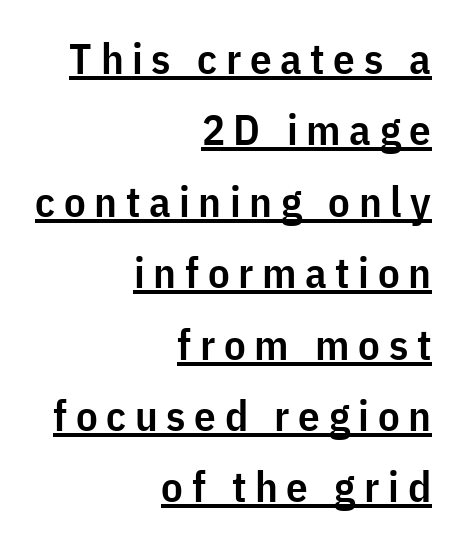
The image shows 43 px semibold, condensed sans-serif type, upright; set right-aligned, normal line spacing (1.66x), unusually wide letter spacing (+0.2 em), underlined; low stroke contrast and a medium x-height.
